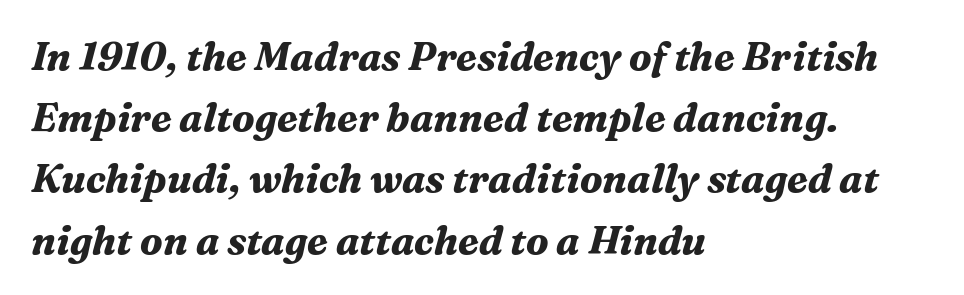
Q: Is the text bold? A: Yes.
Q: Is the text italic (slanted)? A: Yes, it leans right by about 16 degrees.
Q: Is the typeface a serif or a sans-serif typeface? A: Serif.
Q: Is the text underlined? A: No.
Q: How is the paragraph aligned? A: Left-aligned.
Q: Is the spacing between letters normal or unusually wide? A: Normal.
Q: Is the spacing between lines tight, normal or loose? A: Normal.
Q: Width (condensed, normal, or wide)? A: Normal.
Q: Stroke contrast? A: Medium.
Q: x-height? A: Medium.
Q: Monospaced? A: No.
